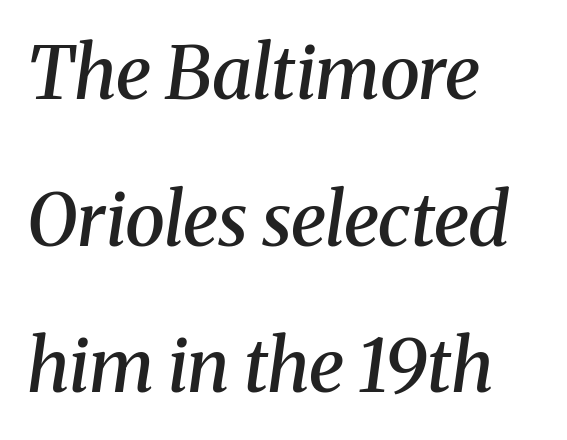
Q: Is the text bold? A: Semi-bold.
Q: Is the text italic (slanted)? A: Yes, it leans right by about 8 degrees.
Q: Is the typeface a serif or a sans-serif typeface? A: Serif.
Q: Is the text underlined? A: No.
Q: How is the paragraph aligned? A: Left-aligned.
Q: Is the spacing between letters normal or unusually wide? A: Normal.
Q: Is the spacing between lines tight, normal or loose? A: Loose.
Q: Width (condensed, normal, or wide)? A: Normal.
Q: Stroke contrast? A: Medium.
Q: x-height? A: Medium.
Q: Monospaced? A: No.
